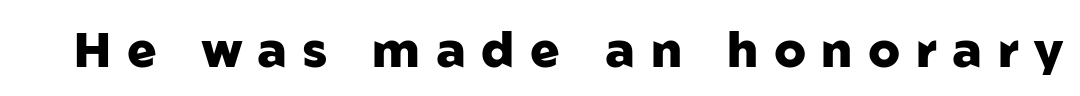
The image shows 49 px heavy sans-serif type, upright; set unusually wide letter spacing (+0.32 em), not underlined; low stroke contrast and a medium x-height.
